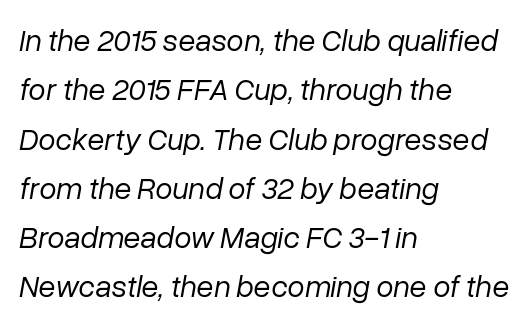
{"italic": "yes", "lean": "right", "slant_degrees": 10, "bold": "no", "weight": "regular", "width": "normal", "stroke_contrast": "low", "x_height": "medium", "monospaced": "no", "underline": "no", "align": "left", "line_spacing": "normal", "line_spacing_ratio": 1.59, "letter_spacing": "normal", "letter_spacing_em": 0.0, "glyph_px": 31}
